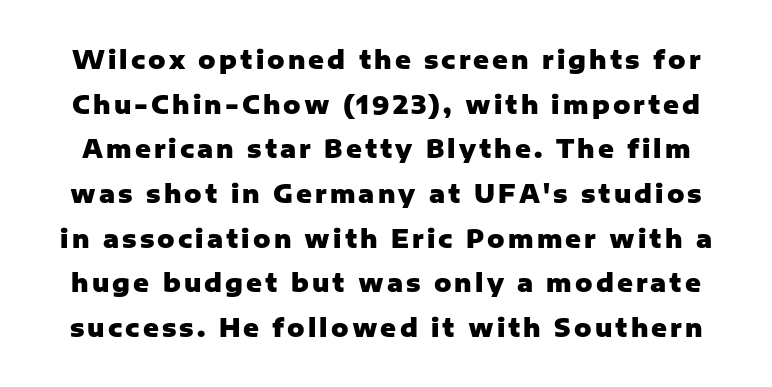
The image shows 24 px bold type, upright; set line spacing 1.86x, not underlined.
